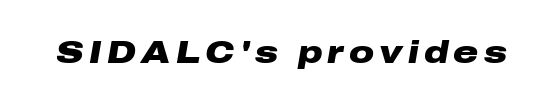
The passage shown is not underscored anywhere. Is the type bold? Yes — the strokes are clearly thick and heavy. The face used here has a pronounced slope to its letters. Varying glyph widths throughout — classic text-font behaviour.
